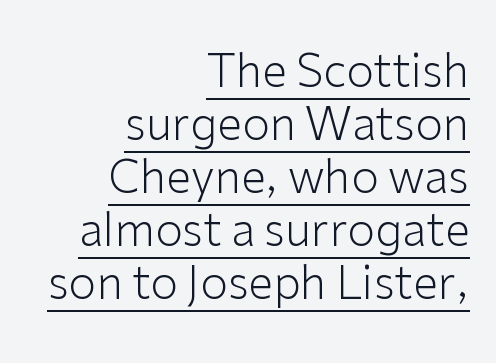
These lines stack with their right ends in a neat column. A roman cut, with each character standing at attention. No letter is thick-stroked: the sample isn't bold. This sample uses plain, unmodified letter spacing.
